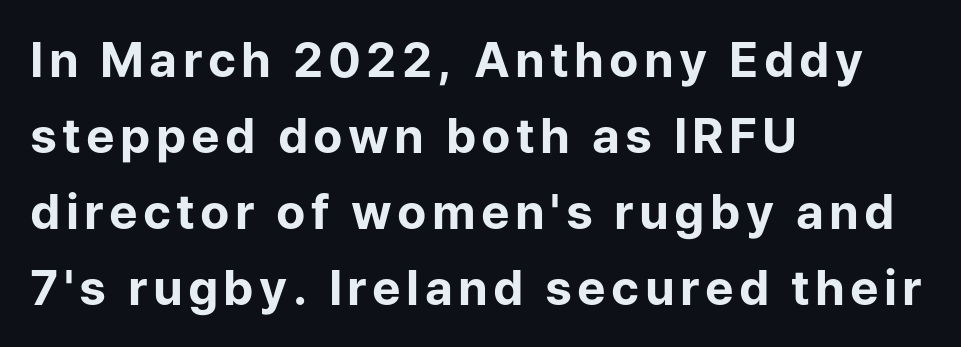
These words are printed bold, with thick strokes throughout. In CSS terms this would be text-align: left. The letters advance in unequal steps, a hallmark of proportional type. Baseline-to-baseline distance is the conventional proportion of letter height.
